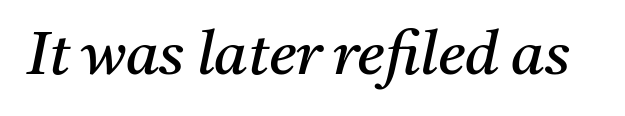
{"serif": "yes", "italic": "yes", "lean": "right", "slant_degrees": 11, "bold": "no", "weight": "regular", "width": "normal", "stroke_contrast": "medium", "x_height": "medium", "monospaced": "no", "underline": "no", "letter_spacing": "normal", "letter_spacing_em": 0.0, "glyph_px": 61}
